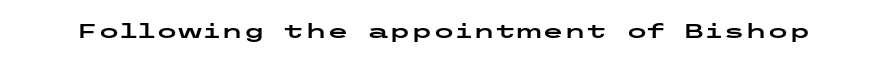
These lines keep a tight, regular rhythm from letter to letter. Unmarked baselines from the first word to the last. Italic: no, the glyphs are upright roman.
